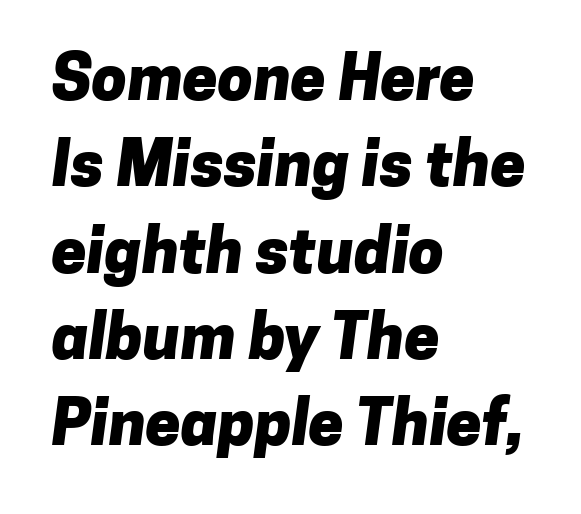
Q: Is the text bold? A: Yes.
Q: Is the typeface a serif or a sans-serif typeface? A: Sans-serif.
Q: Is the text underlined? A: No.
Q: How is the paragraph aligned? A: Left-aligned.
Q: Is the spacing between letters normal or unusually wide? A: Normal.
Q: Is the spacing between lines tight, normal or loose? A: Normal.
Q: Width (condensed, normal, or wide)? A: Normal.
Q: Stroke contrast? A: Low.
Q: x-height? A: Medium.
Q: Monospaced? A: No.
